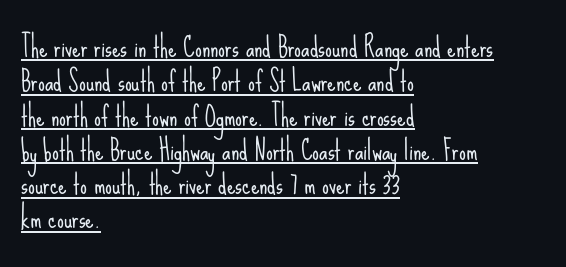
The image shows 27 px text type, upright; set left-aligned, normal line spacing (1.27x), normal letter spacing, underlined.
